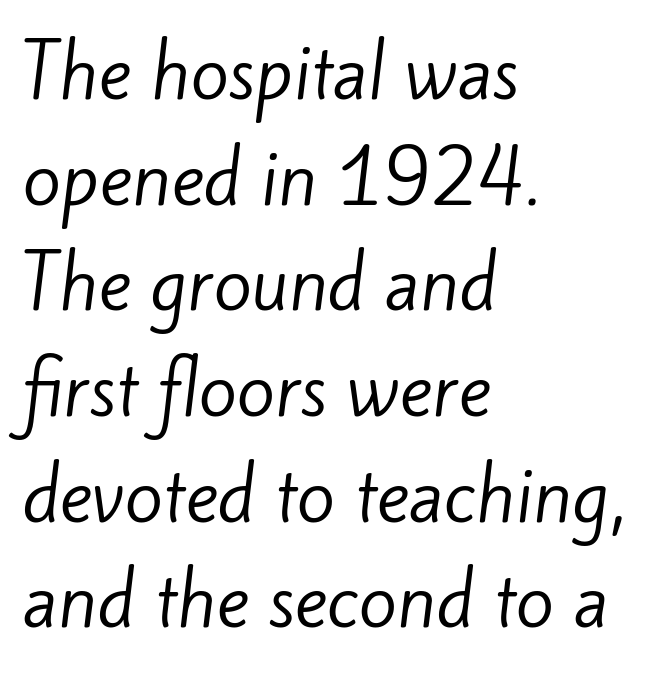
Q: Is the text bold? A: No.
Q: Is the typeface a serif or a sans-serif typeface? A: Sans-serif.
Q: Is the text underlined? A: No.
Q: How is the paragraph aligned? A: Left-aligned.
Q: Is the spacing between letters normal or unusually wide? A: Normal.
Q: Is the spacing between lines tight, normal or loose? A: Normal.
Q: Width (condensed, normal, or wide)? A: Normal.
Q: Stroke contrast? A: Low.
Q: x-height? A: Small.
Q: Monospaced? A: No.
